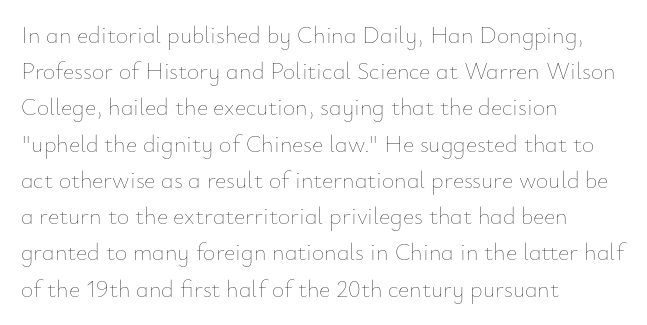
The image shows 24 px text type, upright; set left-aligned, normal line spacing (1.51x), normal letter spacing, not underlined.
